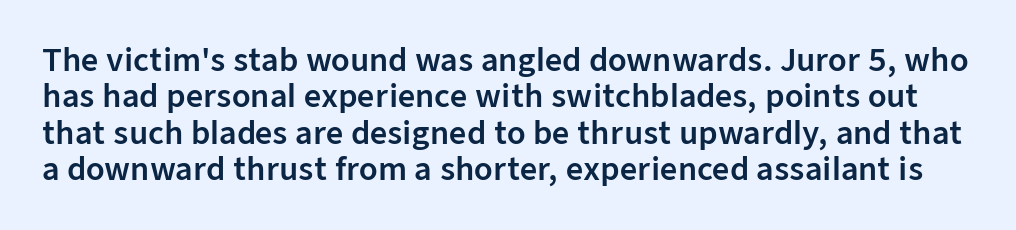
The image shows 30 px sans-serif type, upright; set line spacing 1.21x, normal letter spacing, not underlined; low stroke contrast and a medium x-height.
